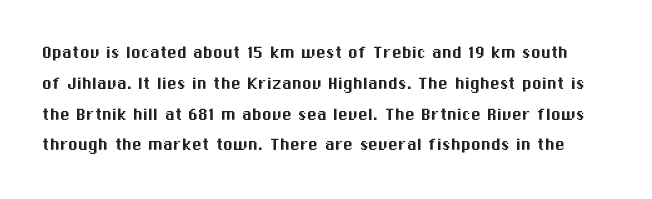
Q: Is the text italic (slanted)? A: No, it is upright.
Q: Is the text underlined? A: No.
Q: Is the spacing between letters normal or unusually wide? A: Normal.
Q: Is the spacing between lines tight, normal or loose? A: Normal.
